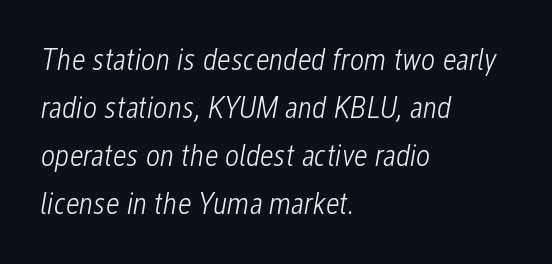
The image shows 31 px light, condensed type, italic (leaning right); set left-aligned, normal line spacing (1.55x), normal letter spacing, not underlined; low stroke contrast and a medium x-height.
